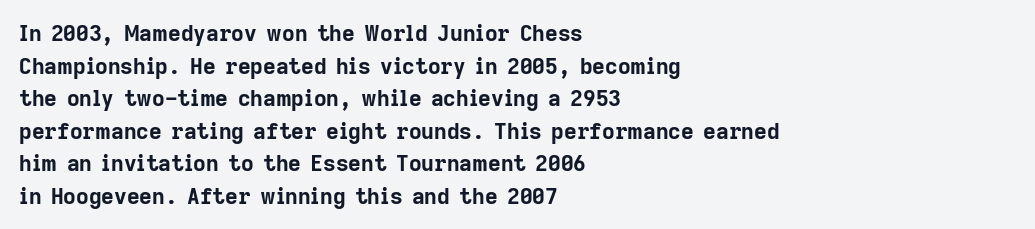
The image shows 22 px bold type, upright; set left-aligned, normal line spacing (1.48x), normal letter spacing, not underlined.
